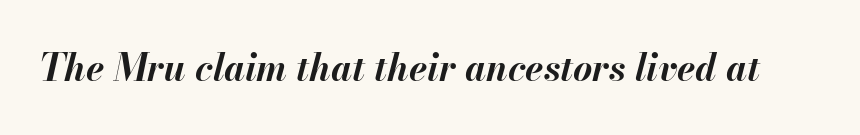
Q: Is the text bold? A: Yes.
Q: Is the text italic (slanted)? A: Yes, it leans right by about 13 degrees.
Q: Is the text underlined? A: No.
Q: Is the spacing between letters normal or unusually wide? A: Normal.
Q: Width (condensed, normal, or wide)? A: Normal.
Q: Stroke contrast? A: Medium.
Q: x-height? A: Small.
Q: Monospaced? A: No.
